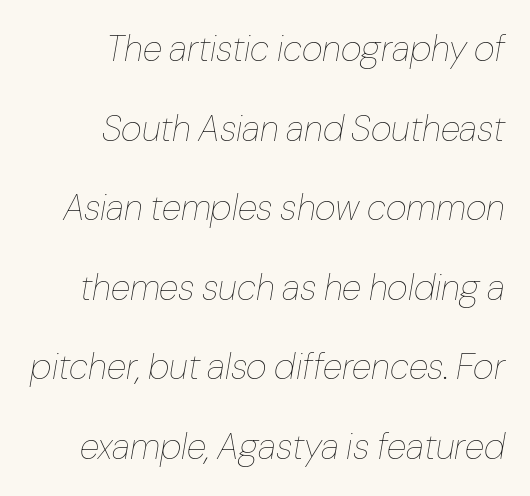
The image shows 36 px thin type, italic (leaning right); set right-aligned, loose line spacing (2.21x), normal letter spacing, not underlined; low stroke contrast and a medium x-height.
